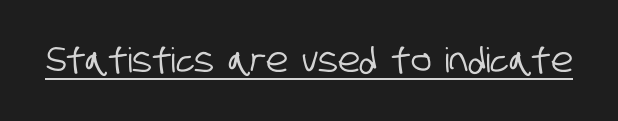
The image shows 34 px condensed sans-serif type; set normal letter spacing, underlined; low stroke contrast and a large x-height.
